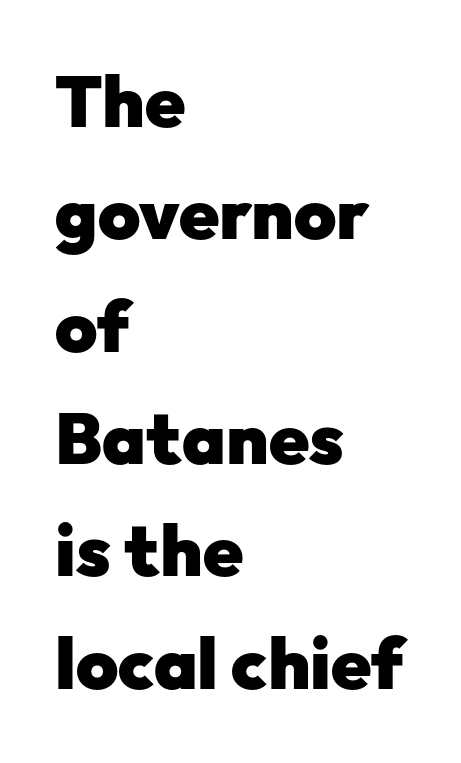
Q: Is the text bold? A: Yes.
Q: Is the text italic (slanted)? A: No, it is upright.
Q: Is the typeface a serif or a sans-serif typeface? A: Sans-serif.
Q: Is the text underlined? A: No.
Q: How is the paragraph aligned? A: Left-aligned.
Q: Is the spacing between letters normal or unusually wide? A: Normal.
Q: Is the spacing between lines tight, normal or loose? A: Normal.
Q: Width (condensed, normal, or wide)? A: Normal.
Q: Stroke contrast? A: Low.
Q: x-height? A: Medium.
Q: Monospaced? A: No.
